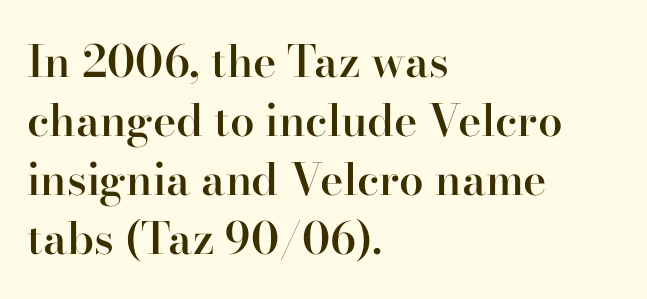
A bare baseline throughout the passage. Small tapered or slab feet sit at the stroke ends, so this counts as serif. This rendering leaves character spacing at its baseline value. Rendered with straight, roman letterforms. A normal amount of white space separates one row of letters from the next.
